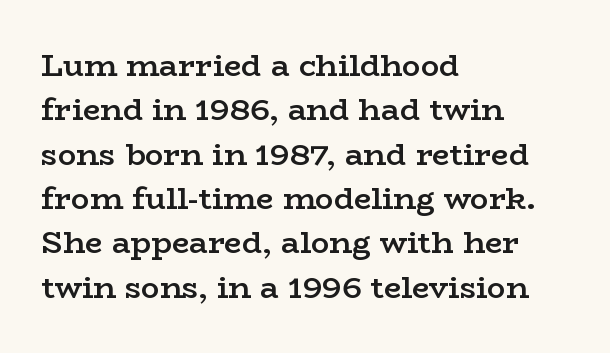
A typesetter would call this proportional, since set widths differ per character. The letters stand upright; this is a roman face. This sample uses a serif face. A bare baseline throughout the passage. Quick note: interline space is typical.
